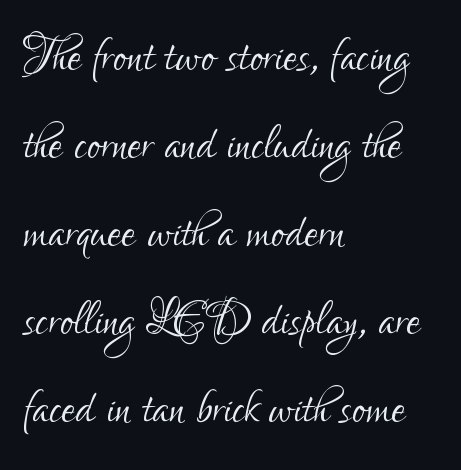
The image shows 62 px light, condensed sans-serif type; set left-aligned, normal line spacing (1.42x), normal letter spacing, not underlined; low stroke contrast and a small x-height.
